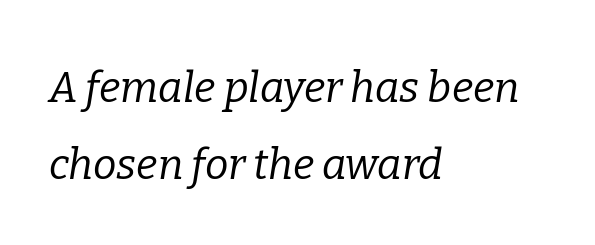
Q: Is the text bold? A: No.
Q: Is the text italic (slanted)? A: Yes, it leans right by about 9 degrees.
Q: Is the typeface a serif or a sans-serif typeface? A: Serif.
Q: Is the text underlined? A: No.
Q: How is the paragraph aligned? A: Left-aligned.
Q: Is the spacing between letters normal or unusually wide? A: Normal.
Q: Width (condensed, normal, or wide)? A: Normal.
Q: Stroke contrast? A: Low.
Q: x-height? A: Medium.
Q: Monospaced? A: No.
